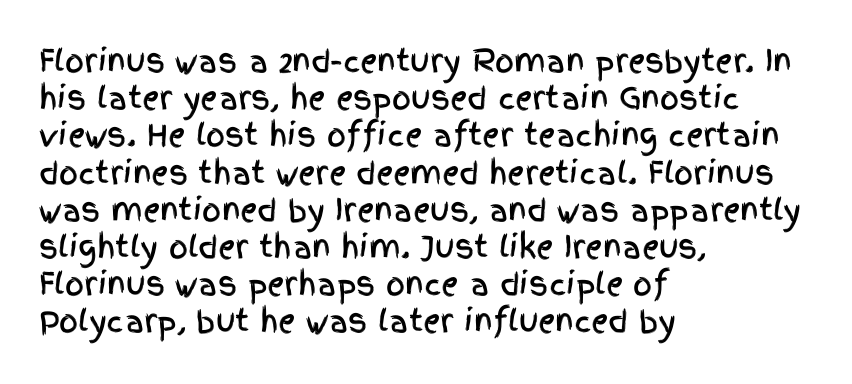
Casual observation: everything's shoved over to the left. The rendering keeps characters at their native spacing. The rendering uses natural spacing where letterforms have individual widths. The gap between lines stays unmarked. The type family on display is of the sans-serif kind.
